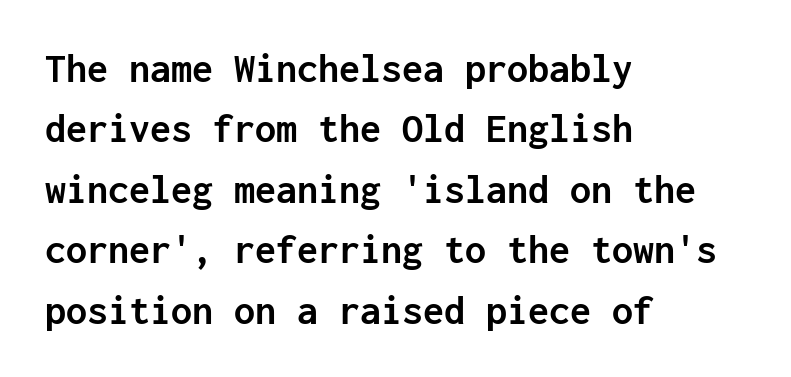
Q: Is the text bold? A: Yes.
Q: Is the text italic (slanted)? A: No, it is upright.
Q: Is the typeface a serif or a sans-serif typeface? A: Sans-serif.
Q: Is the text underlined? A: No.
Q: How is the paragraph aligned? A: Left-aligned.
Q: Is the spacing between letters normal or unusually wide? A: Normal.
Q: Is the spacing between lines tight, normal or loose? A: Normal.
Q: Width (condensed, normal, or wide)? A: Normal.
Q: Stroke contrast? A: Low.
Q: x-height? A: Medium.
Q: Monospaced? A: Yes.
